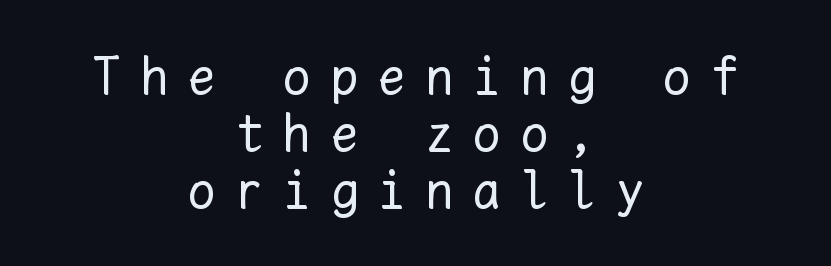
Q: Is the text bold? A: No.
Q: Is the text italic (slanted)? A: No, it is upright.
Q: Is the text underlined? A: No.
Q: How is the paragraph aligned? A: Centered.
Q: Is the spacing between letters normal or unusually wide? A: Unusually wide.
Q: Is the spacing between lines tight, normal or loose? A: Tight.
Q: Width (condensed, normal, or wide)? A: Normal.
Q: Stroke contrast? A: Low.
Q: x-height? A: Medium.
Q: Monospaced? A: Yes.
